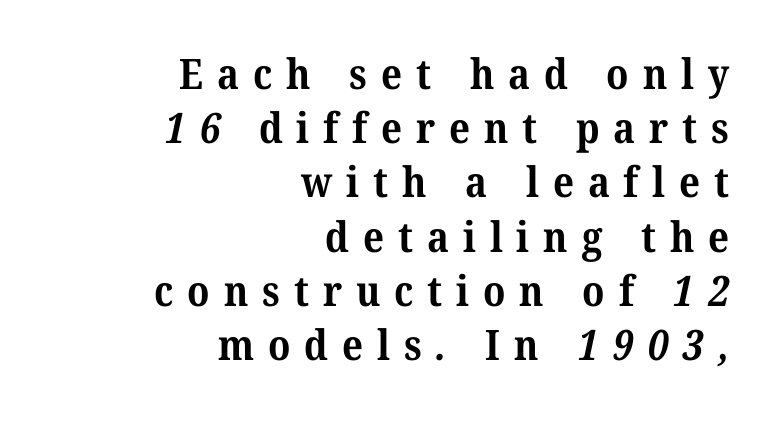
Q: Is the text bold? A: Yes.
Q: Is the typeface a serif or a sans-serif typeface? A: Serif.
Q: Is the text underlined? A: No.
Q: How is the paragraph aligned? A: Right-aligned.
Q: Is the spacing between letters normal or unusually wide? A: Unusually wide.
Q: Is the spacing between lines tight, normal or loose? A: Normal.
Q: Width (condensed, normal, or wide)? A: Normal.
Q: Stroke contrast? A: Medium.
Q: x-height? A: Medium.
Q: Monospaced? A: No.
